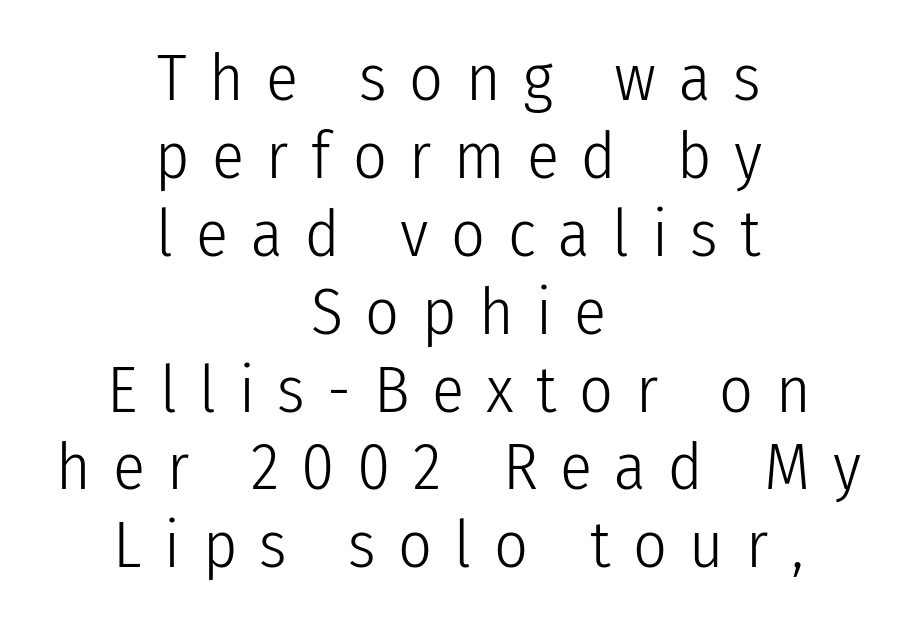
The image shows 66 px light, condensed sans-serif type, upright; set centered, line spacing 1.18x, unusually wide letter spacing (+0.34 em), not underlined; low stroke contrast and a medium x-height.
